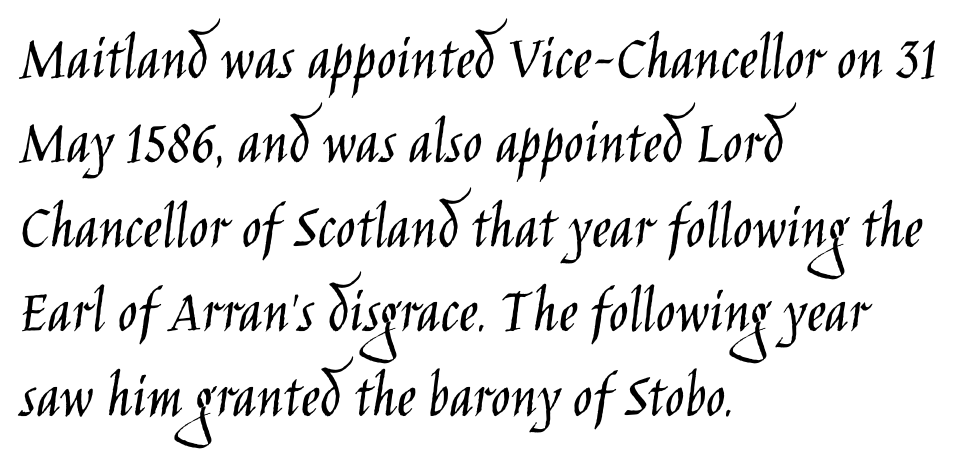
The passage shown is typed in a proportional face where columns would drift. Line beginnings align vertically; line endings do not. The words here are not underlined.
